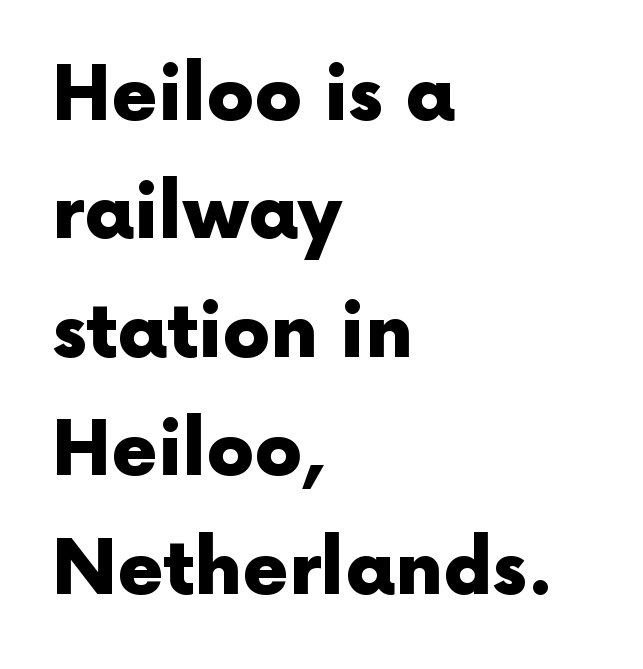
The image shows 75 px heavy sans-serif type, upright; set left-aligned, normal line spacing (1.58x), normal letter spacing, not underlined; a medium x-height.
